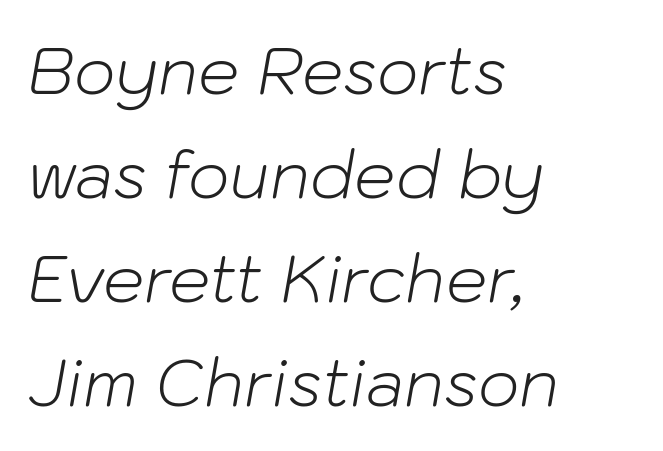
The image shows 65 px light type, italic (leaning right); set left-aligned, normal line spacing (1.6x), normal letter spacing, not underlined; low stroke contrast and a medium x-height.
